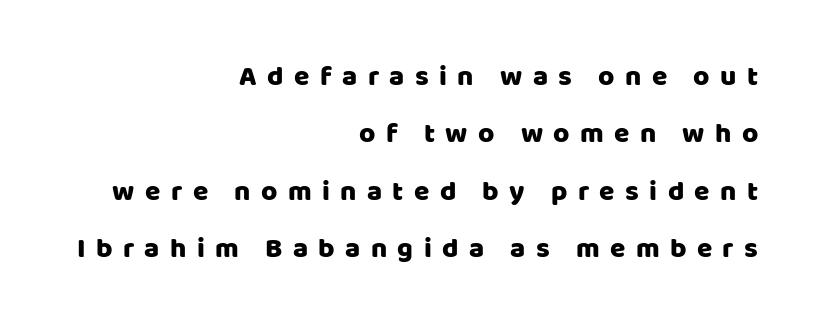
The image shows 28 px sans-serif type, upright; set right-aligned, loose line spacing (2.05x), unusually wide letter spacing (+0.37 em), not underlined; low stroke contrast and a large x-height.
